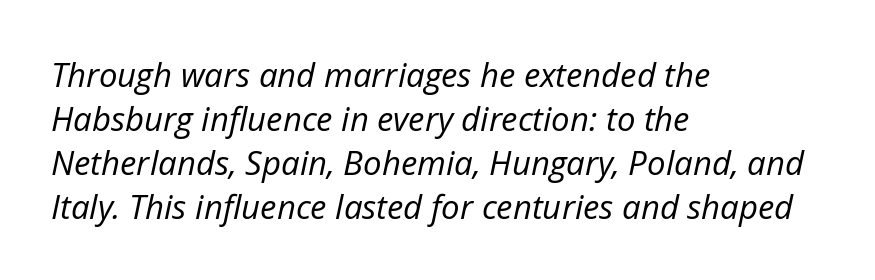
Spacing verdict: proportional, widths tailored to each character. The passage shown leans; its letterforms are oblique. The tracking reads as untouched default to a designer's eye. This reads as an unemphasized weight, regular at the heaviest. Reading down the block, your eye returns to a fixed left position each line. The rendering uses a moderate line-height, typical for paragraphs.
